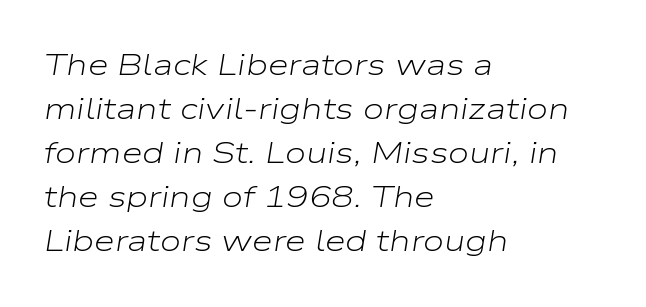
Q: Is the text bold? A: No.
Q: Is the text italic (slanted)? A: Yes, it leans right by about 9 degrees.
Q: Is the text underlined? A: No.
Q: How is the paragraph aligned? A: Left-aligned.
Q: Is the spacing between letters normal or unusually wide? A: Normal.
Q: Is the spacing between lines tight, normal or loose? A: Normal.
Q: Width (condensed, normal, or wide)? A: Wide.
Q: Stroke contrast? A: Low.
Q: x-height? A: Medium.
Q: Monospaced? A: No.
